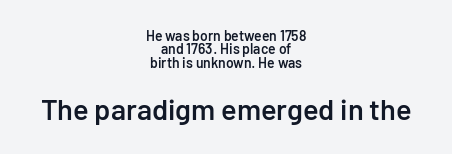
The image shows 29 px semibold sans-serif type, upright; set centered, tight line spacing (0.96x), normal letter spacing, not underlined; the second (bottom) block is 2.07x larger; low stroke contrast and a medium x-height.
